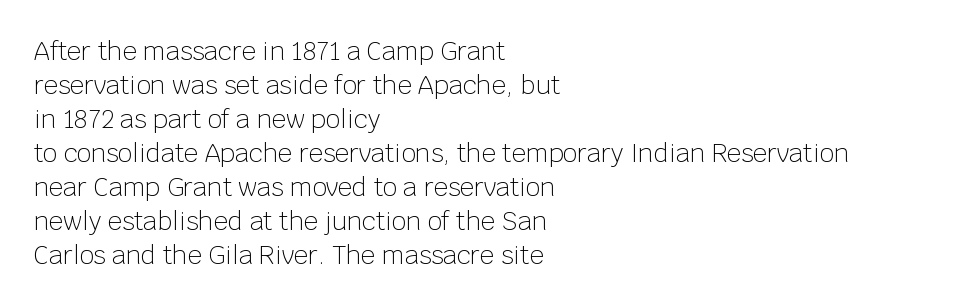
Q: Is the text bold? A: No.
Q: Is the text italic (slanted)? A: No, it is upright.
Q: Is the text underlined? A: No.
Q: How is the paragraph aligned? A: Left-aligned.
Q: Is the spacing between letters normal or unusually wide? A: Normal.
Q: Is the spacing between lines tight, normal or loose? A: Normal.
